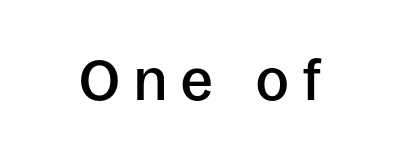
Ascenders rise straight up at ninety degrees. Type style note: lacks serifs. Substantial extra tracking has been applied to these lines. Caption: semibold face, moderately heavy strokes. A typesetter would call this proportional, since set widths differ per character. This rendering features lettering with no underline.
